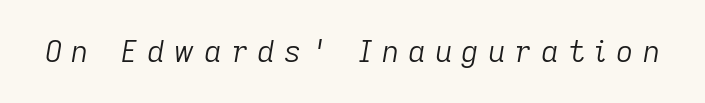
The image shows 30 px light type, italic (leaning right); set unusually wide letter spacing (+0.31 em), not underlined; low stroke contrast and a medium x-height.
